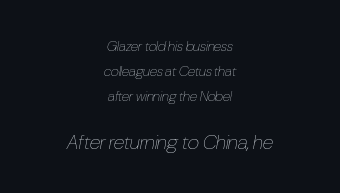
{"italic": "yes", "lean": "right", "slant_degrees": 10, "bold": "no", "underline": "no", "align": "center", "line_spacing_ratio": 1.8, "letter_spacing": "normal", "letter_spacing_em": 0.0, "larger_block": "second", "size_ratio": 1.43, "glyph_px": 20}
